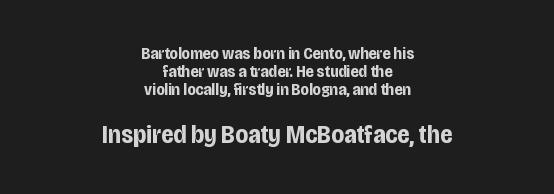
{"italic": "no", "bold": "yes", "underline": "no", "align": "center", "line_spacing": "tight", "line_spacing_ratio": 1.06, "letter_spacing": "normal", "letter_spacing_em": 0.0, "larger_block": "second", "size_ratio": 1.53, "glyph_px": 26}
